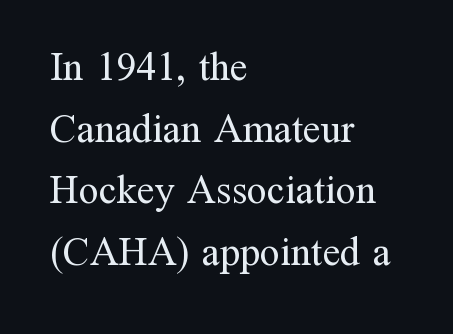
{"serif": "yes", "italic": "no", "bold": "no", "weight": "regular", "width": "normal", "stroke_contrast": "medium", "x_height": "medium", "monospaced": "no", "underline": "no", "align": "left", "line_spacing": "normal", "line_spacing_ratio": 1.54, "letter_spacing": "normal", "letter_spacing_em": 0.0, "glyph_px": 40}
